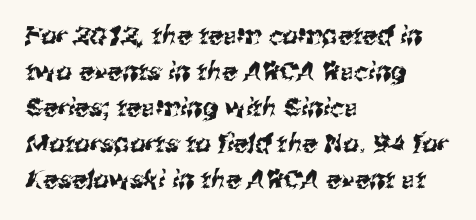
Q: Is the text underlined? A: No.
Q: How is the paragraph aligned? A: Left-aligned.
Q: Is the spacing between letters normal or unusually wide? A: Normal.
Q: Is the spacing between lines tight, normal or loose? A: Normal.
